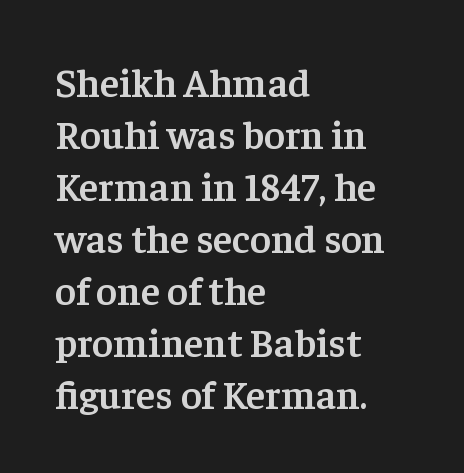
{"serif": "yes", "italic": "no", "bold": "semi", "weight": "semibold", "width": "normal", "stroke_contrast": "low", "x_height": "medium", "monospaced": "no", "underline": "no", "align": "left", "line_spacing": "normal", "line_spacing_ratio": 1.3, "letter_spacing": "normal", "letter_spacing_em": 0.0, "glyph_px": 40}
